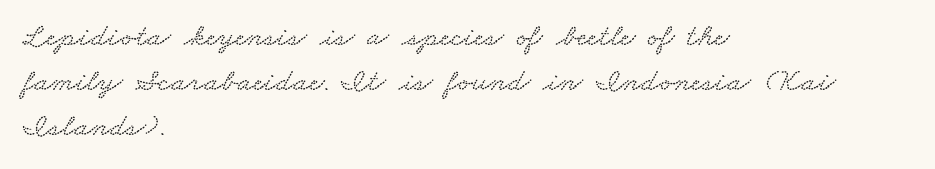
The image shows 32 px wide type; set left-aligned, normal line spacing (1.4x), normal letter spacing, not underlined; low stroke contrast and a small x-height.
